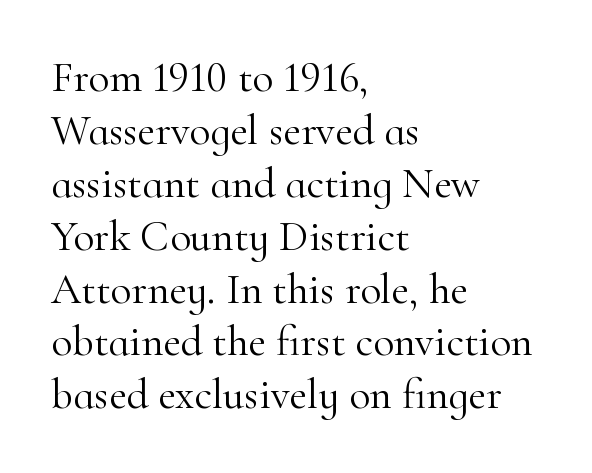
Does extra space separate the letters? No, they use regular spacing. Think of a printed novel: that variable character pitch is what you see here. Is the block centered? No — it sits flush against the left margin. You can tell it's not italic because the verticals are truly vertical.
